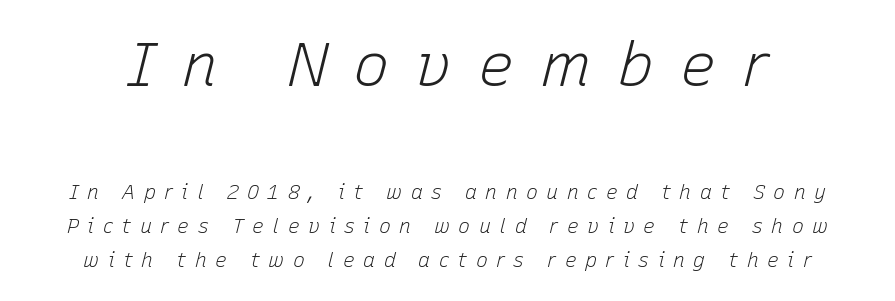
Normally led — the rows are evenly, conventionally spaced. The tracking reads as deliberately expanded to a designer's eye. Type without underlining. The passage shown is not bold in any degree.
